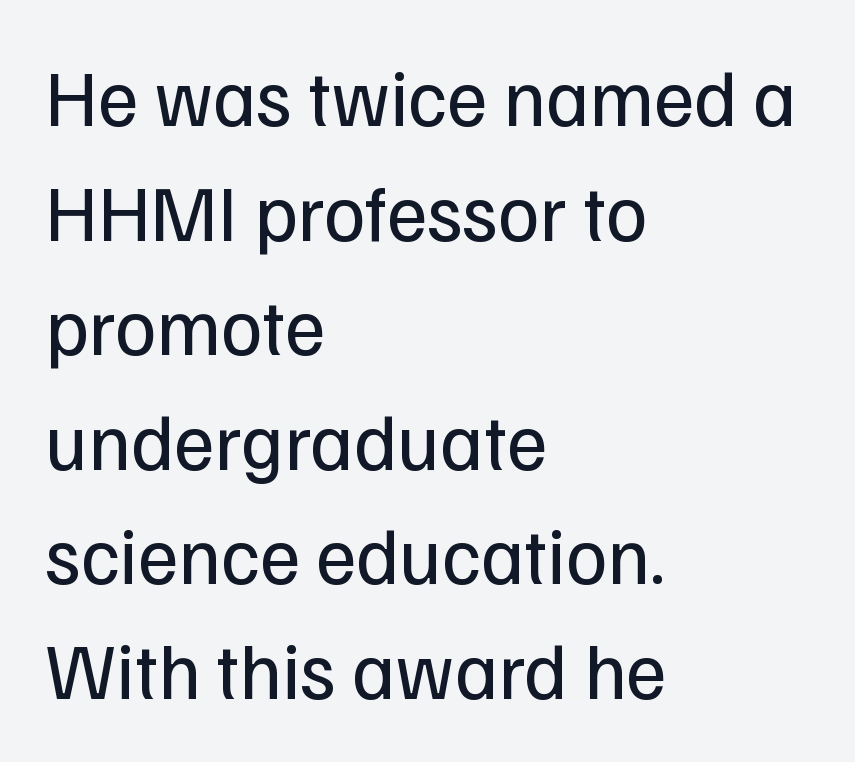
The image shows 79 px regular-weight sans-serif type, upright; set left-aligned, normal line spacing (1.45x), normal letter spacing, not underlined; low stroke contrast and a medium x-height.
